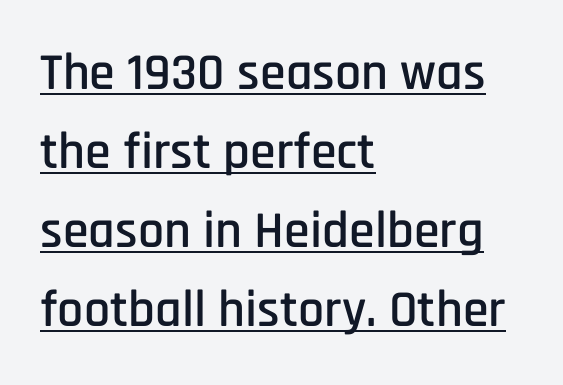
The image shows 52 px condensed sans-serif type, upright; set left-aligned, normal line spacing (1.52x), normal letter spacing, underlined; low stroke contrast and a large x-height.
